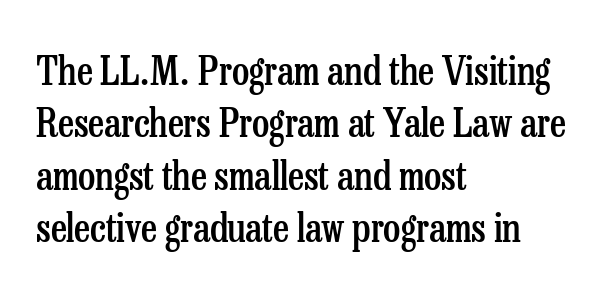
The image shows 39 px semibold, condensed serif type, upright; set left-aligned, normal line spacing (1.34x), normal letter spacing, not underlined; low stroke contrast and a medium x-height.
